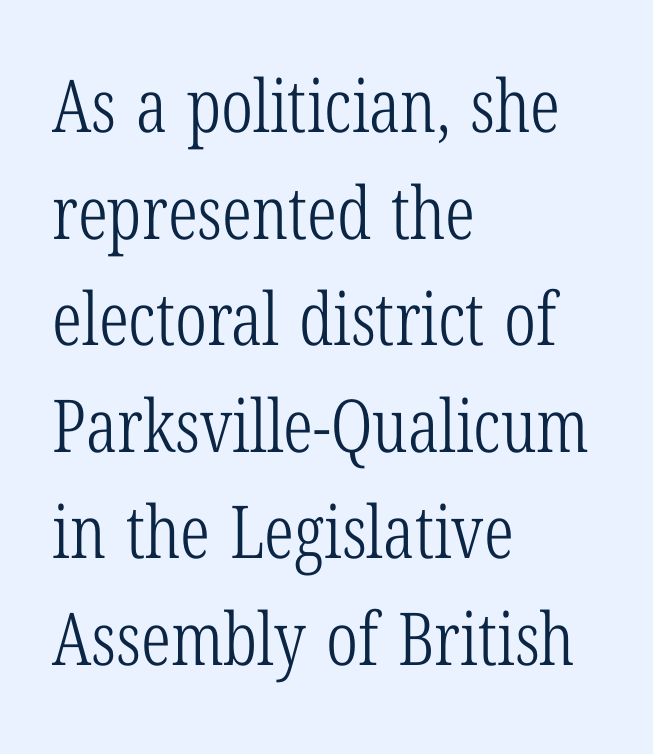
The image shows 73 px light, condensed serif type, upright; set left-aligned, normal line spacing (1.46x), normal letter spacing, not underlined; low stroke contrast and a medium x-height.
